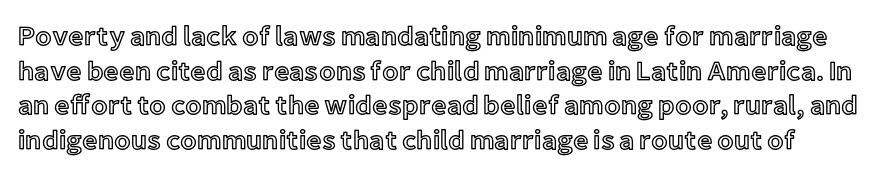
{"italic": "no", "underline": "no", "line_spacing": "normal", "line_spacing_ratio": 1.28, "letter_spacing": "normal", "letter_spacing_em": 0.0, "glyph_px": 27}
